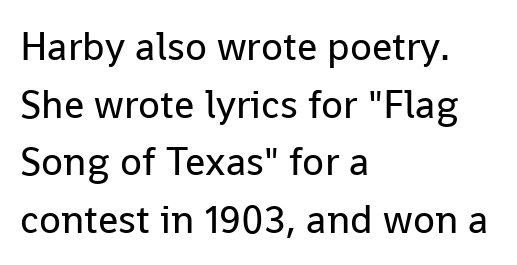
{"serif": "no", "italic": "no", "bold": "no", "weight": "regular", "width": "normal", "stroke_contrast": "low", "x_height": "medium", "monospaced": "no", "underline": "no", "align": "left", "line_spacing": "normal", "line_spacing_ratio": 1.44, "letter_spacing": "normal", "letter_spacing_em": 0.0, "glyph_px": 40}
